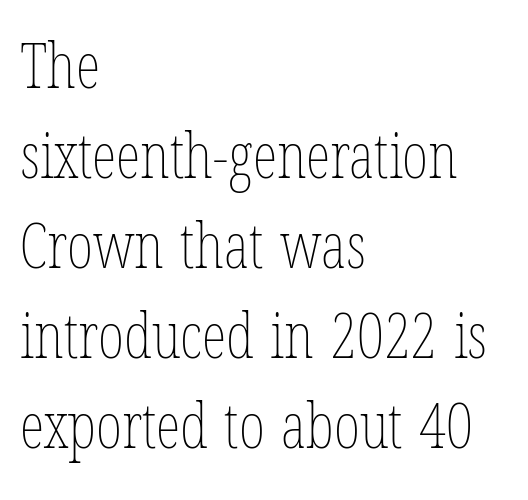
The image shows 63 px thin, condensed type, upright; set left-aligned, normal line spacing (1.43x), normal letter spacing, not underlined; low stroke contrast and a medium x-height.
